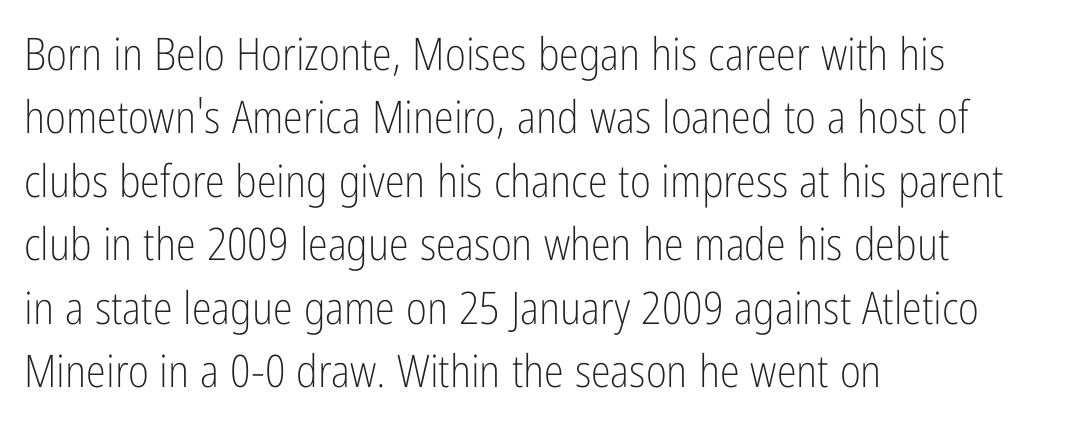
{"serif": "no", "italic": "no", "bold": "no", "weight": "light", "width": "condensed", "stroke_contrast": "low", "x_height": "medium", "monospaced": "no", "underline": "no", "align": "left", "line_spacing": "normal", "line_spacing_ratio": 1.41, "letter_spacing": "normal", "letter_spacing_em": 0.0, "glyph_px": 45}
